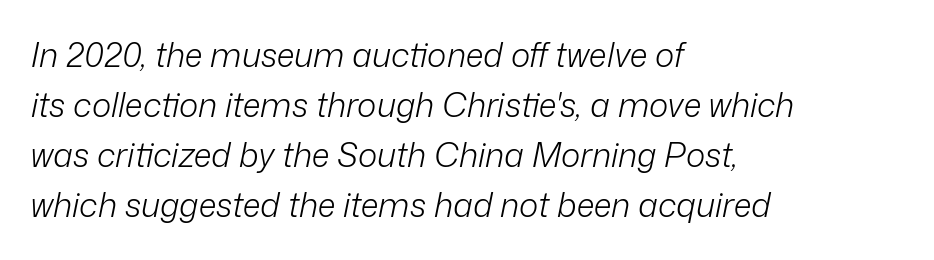
{"italic": "yes", "lean": "right", "slant_degrees": 12, "bold": "no", "weight": "light", "width": "normal", "stroke_contrast": "low", "x_height": "medium", "monospaced": "no", "underline": "no", "align": "left", "line_spacing": "normal", "line_spacing_ratio": 1.52, "letter_spacing": "normal", "letter_spacing_em": 0.0, "glyph_px": 33}
